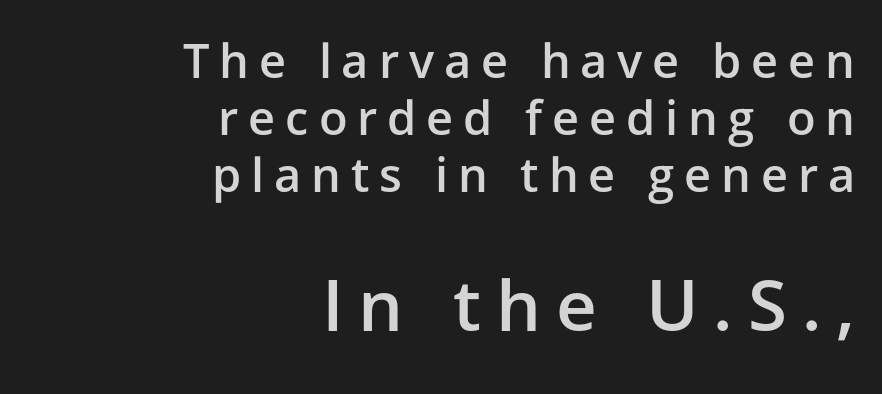
The passage is arranged like a letterhead date or caption credit — flush right. The letters in the lower block stand taller than those in the block above. Here the glyphs are tracked loosely, breaking word shapes into spaced letters. Stroke thickness is moderately raised; the sample reads as semibold. Each letter keeps its own natural width here, so spacing adapts to shape. Unlike italic type, these characters show no tilt at all.
